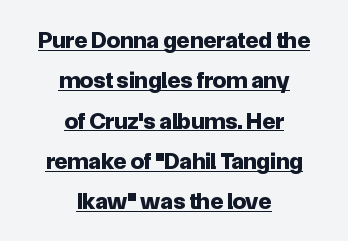
The image shows 24 px bold type, upright; set centered, normal line spacing (1.68x), normal letter spacing, underlined.
